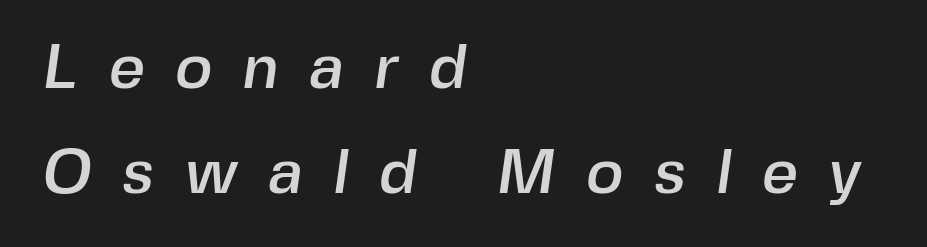
The image shows 63 px sans-serif type; set left-aligned, normal line spacing (1.67x), unusually wide letter spacing (+0.48 em), not underlined; a medium x-height.
